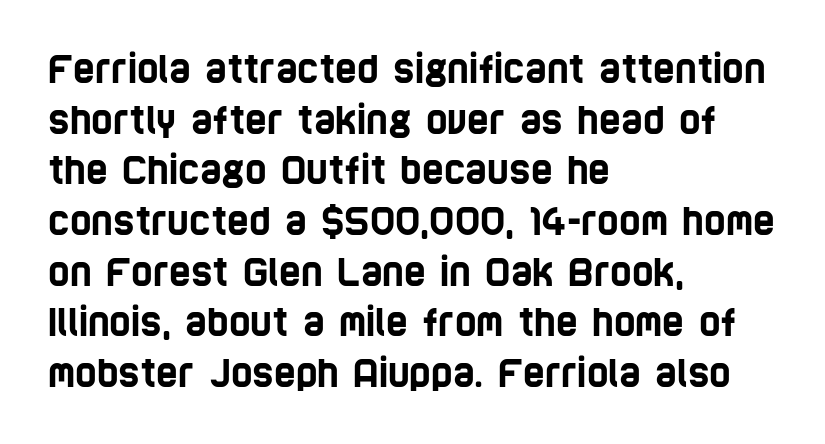
Q: Is the typeface a serif or a sans-serif typeface? A: Sans-serif.
Q: Is the text underlined? A: No.
Q: How is the paragraph aligned? A: Left-aligned.
Q: Is the spacing between letters normal or unusually wide? A: Normal.
Q: Is the spacing between lines tight, normal or loose? A: Normal.
Q: Width (condensed, normal, or wide)? A: Condensed.
Q: Stroke contrast? A: Low.
Q: x-height? A: Large.
Q: Monospaced? A: No.
